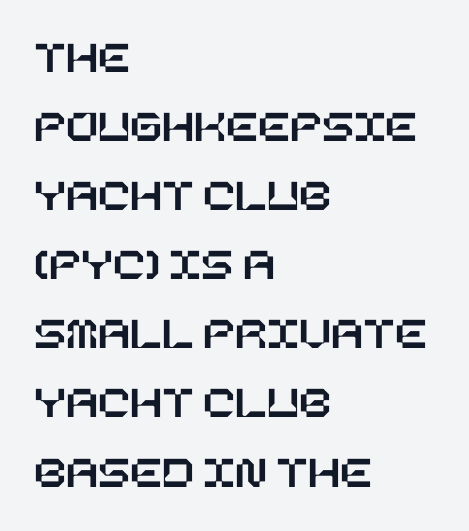
The image shows 47 px text type, upright; set left-aligned, normal line spacing (1.47x), normal letter spacing, not underlined; low stroke contrast and a large x-height.
